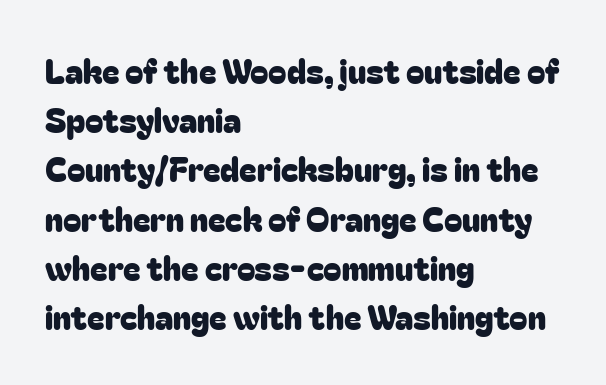
{"serif": "no", "italic": "no", "width": "normal", "stroke_contrast": "low", "x_height": "medium", "monospaced": "no", "underline": "no", "align": "left", "line_spacing": "normal", "line_spacing_ratio": 1.49, "letter_spacing": "normal", "letter_spacing_em": 0.0, "glyph_px": 33}
